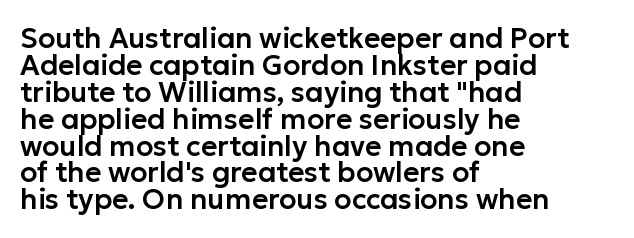
Q: Is the text italic (slanted)? A: No, it is upright.
Q: Is the typeface a serif or a sans-serif typeface? A: Sans-serif.
Q: Is the text underlined? A: No.
Q: How is the paragraph aligned? A: Left-aligned.
Q: Is the spacing between letters normal or unusually wide? A: Normal.
Q: Is the spacing between lines tight, normal or loose? A: Tight.
Q: Width (condensed, normal, or wide)? A: Normal.
Q: Stroke contrast? A: Low.
Q: x-height? A: Medium.
Q: Monospaced? A: No.
